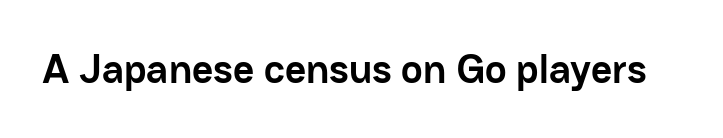
The image shows 41 px semibold sans-serif type, upright; set normal letter spacing, not underlined; low stroke contrast and a medium x-height.
